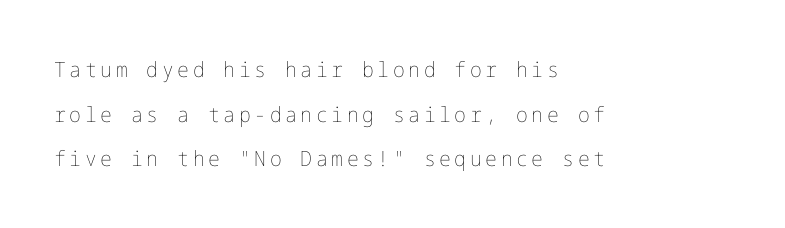
The passage is arranged the way most books set body copy — flush left. Has an underline been added? It has not. The font's upright variant was chosen for this text. Regarding leading, the lines here are spaced well apart. This is not heavy type; no bold has been used.
